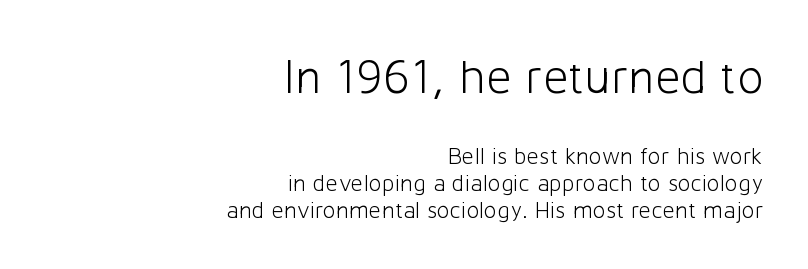
{"serif": "no", "italic": "no", "bold": "no", "weight": "light", "width": "normal", "stroke_contrast": "low", "x_height": "medium", "monospaced": "no", "underline": "no", "align": "right", "line_spacing": "tight", "line_spacing_ratio": 1.13, "letter_spacing": "normal", "letter_spacing_em": 0.0, "larger_block": "first", "size_ratio": 2.04, "glyph_px": 49}
